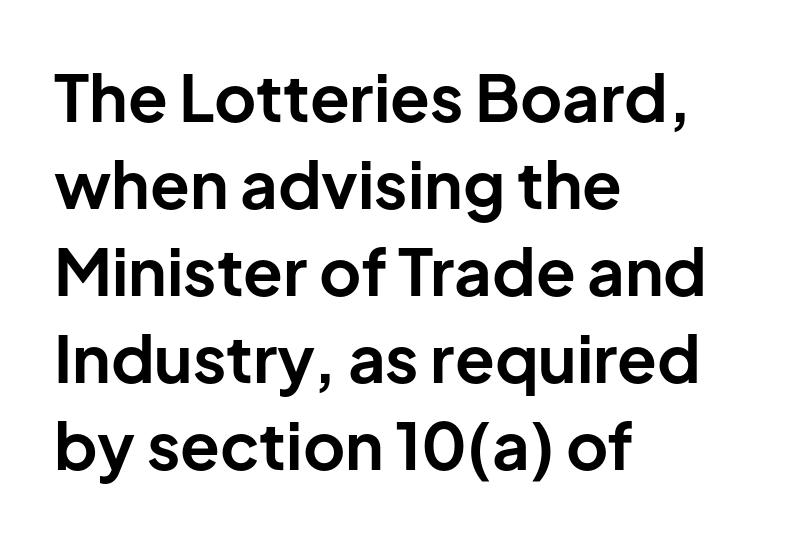
The image shows 65 px bold sans-serif type, upright; set left-aligned, normal line spacing (1.34x), normal letter spacing, not underlined; low stroke contrast and a medium x-height.
